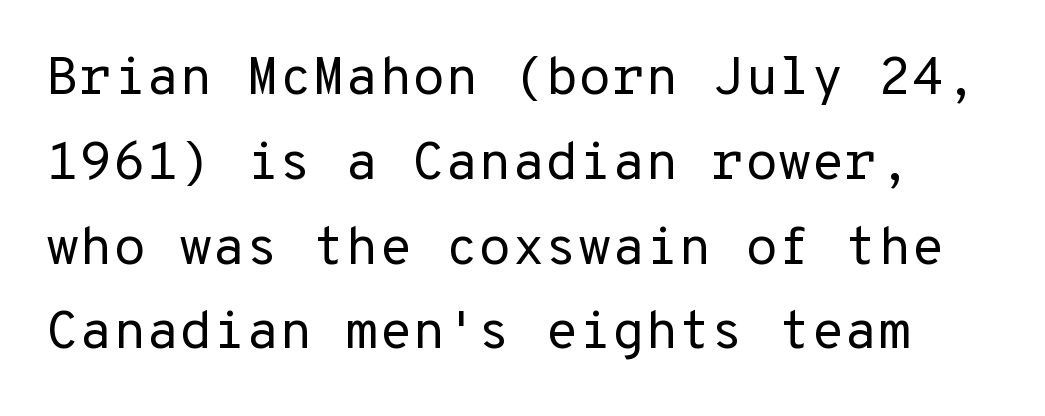
The image shows 54 px regular-weight sans-serif type, upright, monospaced; set normal line spacing (1.57x), normal letter spacing, not underlined; low stroke contrast and a medium x-height.
